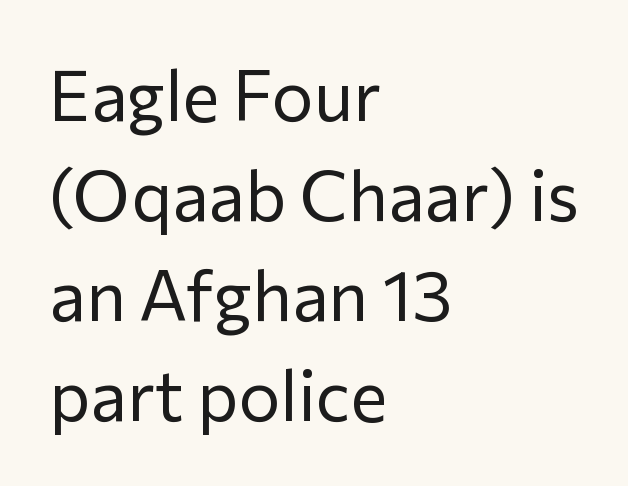
{"serif": "no", "italic": "no", "bold": "no", "weight": "regular", "width": "normal", "stroke_contrast": "low", "x_height": "medium", "monospaced": "no", "underline": "no", "align": "left", "line_spacing": "normal", "line_spacing_ratio": 1.43, "letter_spacing": "normal", "letter_spacing_em": 0.0, "glyph_px": 70}
